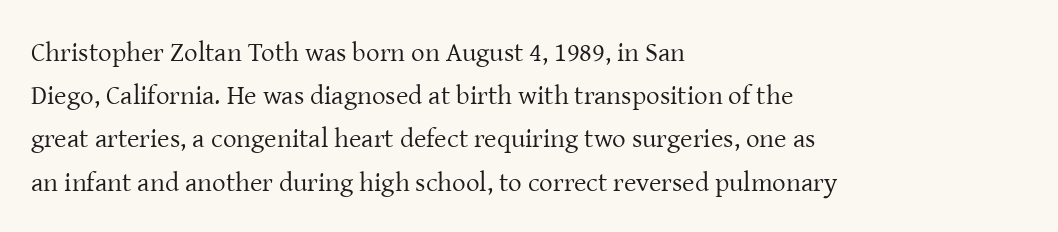
{"italic": "no", "bold": "no", "underline": "no", "align": "left", "line_spacing": "normal", "line_spacing_ratio": 1.6, "letter_spacing": "normal", "letter_spacing_em": 0.0, "glyph_px": 27}
